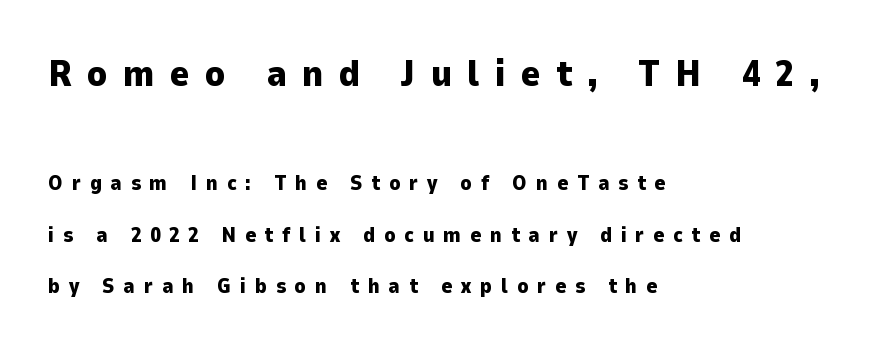
{"serif": "no", "italic": "no", "bold": "yes", "weight": "heavy", "width": "normal", "stroke_contrast": "low", "x_height": "medium", "monospaced": "no", "underline": "no", "align": "left", "line_spacing": "loose", "line_spacing_ratio": 2.45, "letter_spacing": "wide", "letter_spacing_em": 0.41, "larger_block": "first", "size_ratio": 1.76, "glyph_px": 37}
